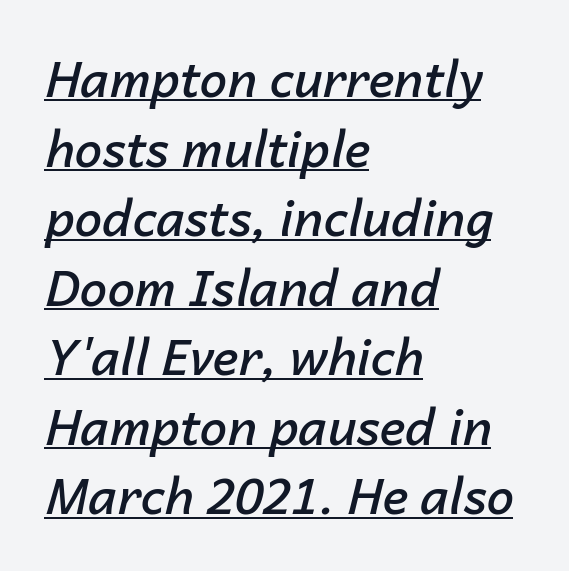
The image shows 49 px semibold type, italic (leaning right); set left-aligned, normal line spacing (1.42x), normal letter spacing, underlined; low stroke contrast and a medium x-height.
